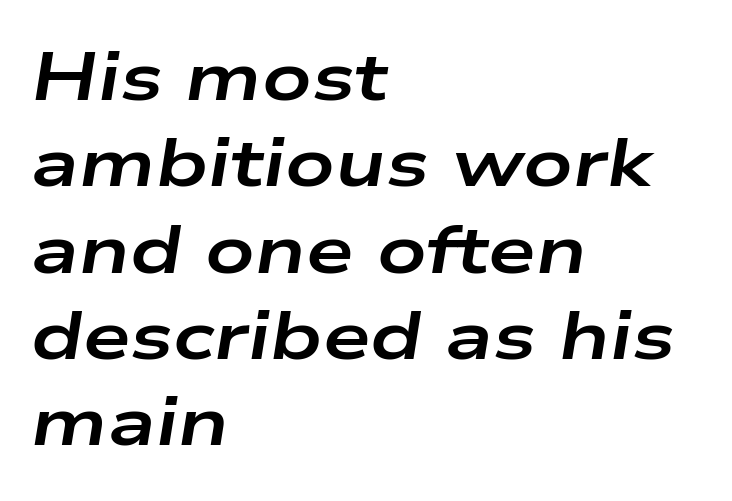
Q: Is the text bold? A: Yes.
Q: Is the text italic (slanted)? A: Yes, it leans right by about 9 degrees.
Q: Is the text underlined? A: No.
Q: How is the paragraph aligned? A: Left-aligned.
Q: Is the spacing between letters normal or unusually wide? A: Normal.
Q: Is the spacing between lines tight, normal or loose? A: Normal.
Q: Width (condensed, normal, or wide)? A: Wide.
Q: Stroke contrast? A: Low.
Q: x-height? A: Medium.
Q: Monospaced? A: No.
